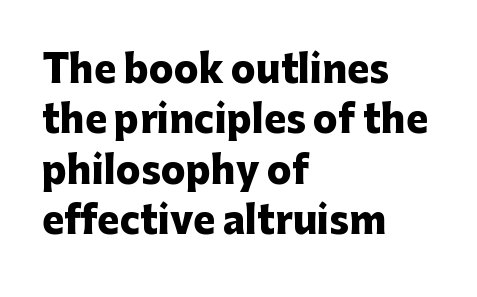
{"serif": "no", "italic": "no", "bold": "yes", "weight": "heavy", "width": "normal", "stroke_contrast": "low", "x_height": "medium", "monospaced": "no", "underline": "no", "align": "left", "line_spacing": "normal", "line_spacing_ratio": 1.36, "letter_spacing": "normal", "letter_spacing_em": 0.0, "glyph_px": 37}
